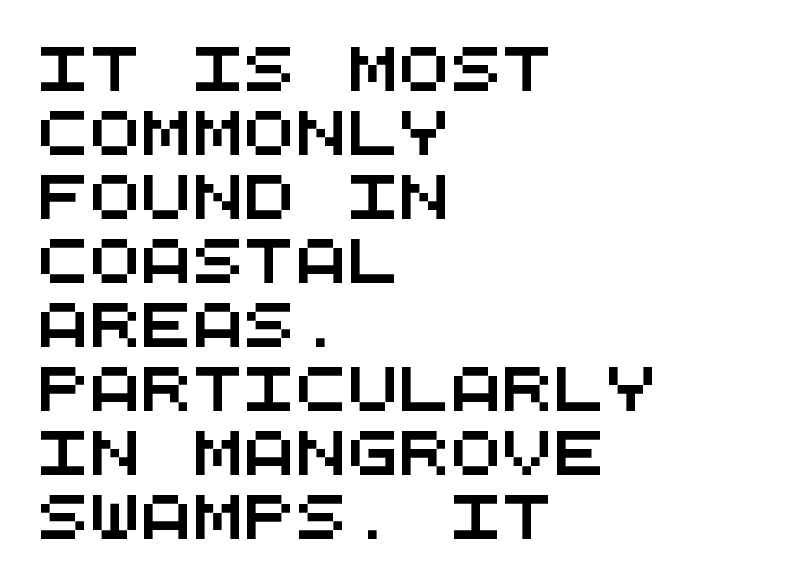
The image shows 43 px wide sans-serif type, monospaced; set left-aligned, normal line spacing (1.49x), normal letter spacing, not underlined; medium stroke contrast and a large x-height.
